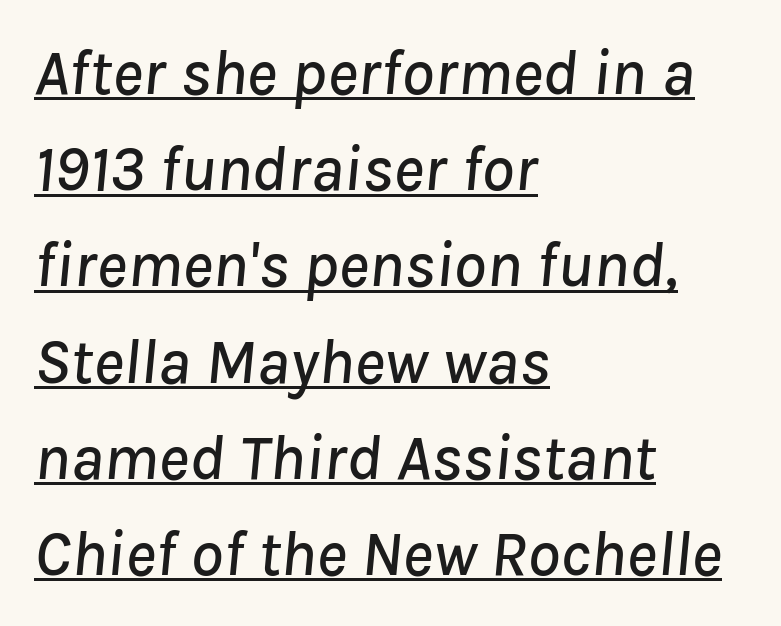
The rows are spaced the way most documents space them. Emphasis-style slanted type is in use. The passage shown is typed in a proportional face where columns would drift. Compared with a centered layout, this one pins lines to the left instead.
